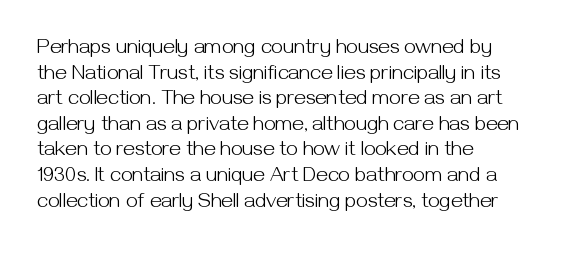
The image shows 21 px text type, upright; set left-aligned, line spacing 1.22x, normal letter spacing, not underlined.
